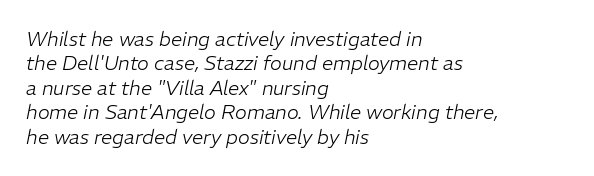
The image shows 20 px text type, italic (leaning right); set left-aligned, line spacing 1.22x, normal letter spacing, not underlined.
